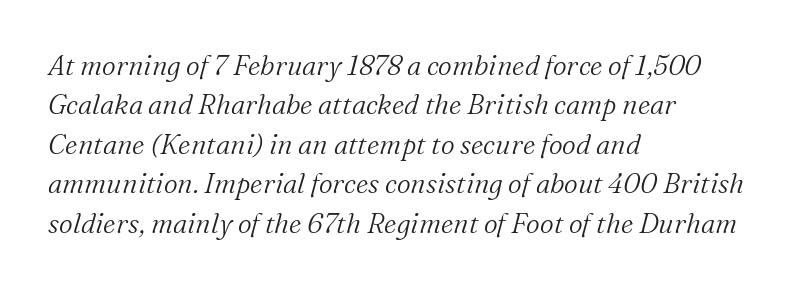
The axis of the letterforms is tilted away from vertical. Leading matches the norm, producing a regular column. Weight: not bold — regular or lighter. Students, note that the glyphs here touch the page at normal intervals.
